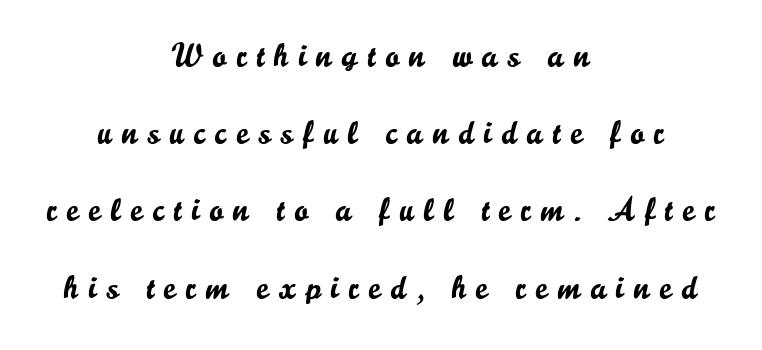
Q: Is the text italic (slanted)? A: Yes.
Q: Is the typeface a serif or a sans-serif typeface? A: Sans-serif.
Q: Is the text underlined? A: No.
Q: How is the paragraph aligned? A: Centered.
Q: Is the spacing between letters normal or unusually wide? A: Unusually wide.
Q: Is the spacing between lines tight, normal or loose? A: Loose.
Q: Width (condensed, normal, or wide)? A: Normal.
Q: Stroke contrast? A: Low.
Q: x-height? A: Small.
Q: Monospaced? A: No.
